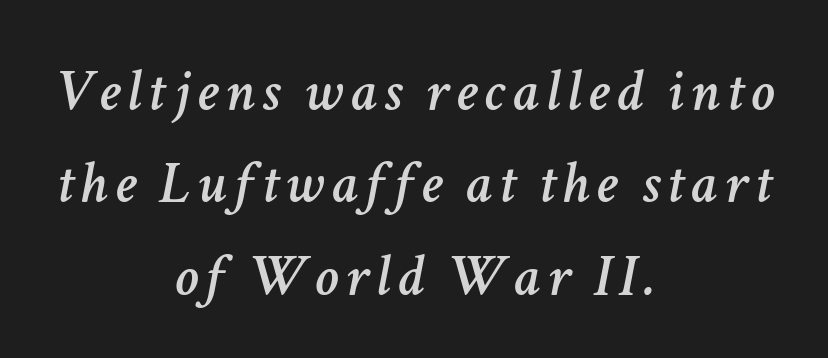
The image shows 60 px text type, italic (leaning right); set centered, normal line spacing (1.54x), not underlined; low stroke contrast and a medium x-height.
